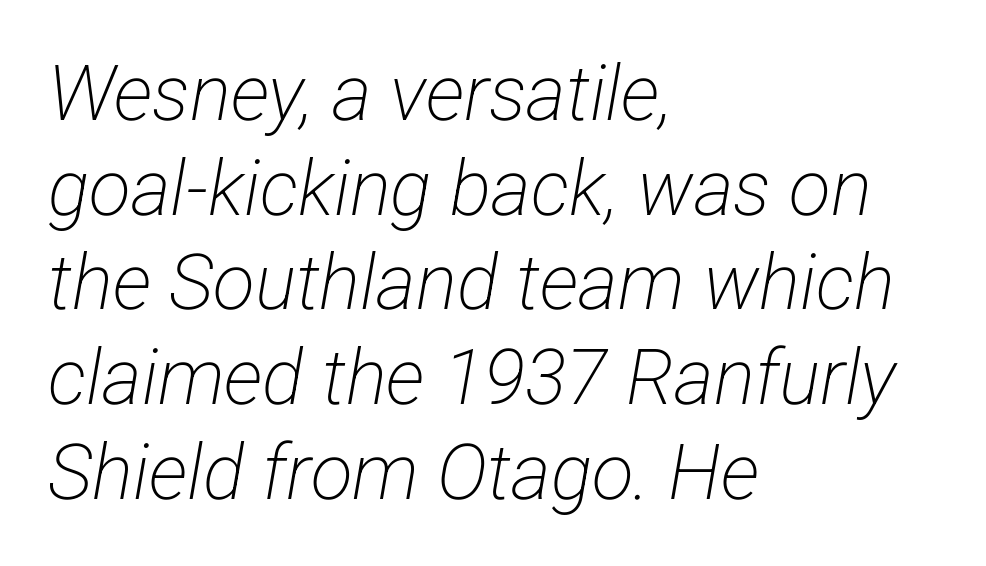
{"serif": "no", "bold": "no", "weight": "light", "width": "condensed", "stroke_contrast": "low", "x_height": "medium", "monospaced": "no", "underline": "no", "align": "left", "line_spacing_ratio": 1.23, "letter_spacing": "normal", "letter_spacing_em": 0.0, "glyph_px": 77}
